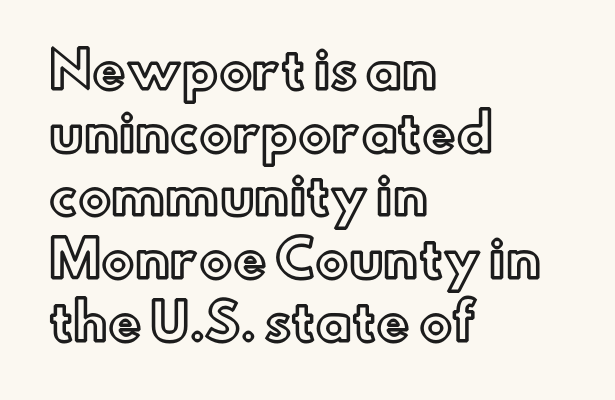
{"italic": "no", "width": "normal", "x_height": "small", "monospaced": "no", "underline": "no", "align": "left", "line_spacing": "normal", "line_spacing_ratio": 1.26, "letter_spacing": "normal", "letter_spacing_em": 0.0, "glyph_px": 50}
